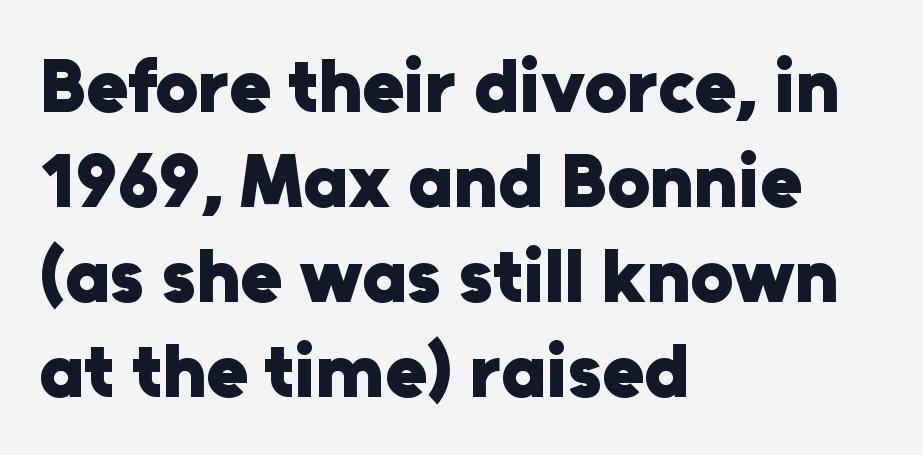
Q: Is the text bold? A: Yes.
Q: Is the text italic (slanted)? A: No, it is upright.
Q: Is the typeface a serif or a sans-serif typeface? A: Sans-serif.
Q: Is the text underlined? A: No.
Q: How is the paragraph aligned? A: Left-aligned.
Q: Is the spacing between letters normal or unusually wide? A: Normal.
Q: Is the spacing between lines tight, normal or loose? A: Normal.
Q: Width (condensed, normal, or wide)? A: Normal.
Q: Stroke contrast? A: Low.
Q: x-height? A: Medium.
Q: Monospaced? A: No.
